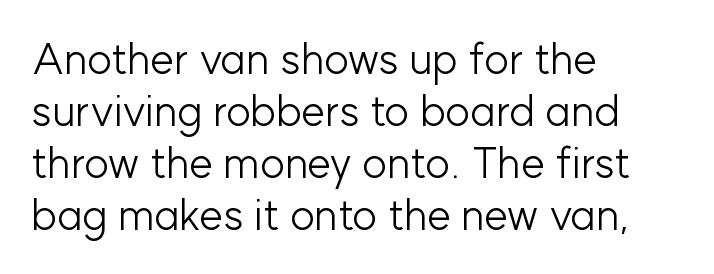
The image shows 43 px light sans-serif type, upright; set left-aligned, line spacing 1.21x, normal letter spacing, not underlined; low stroke contrast and a medium x-height.
